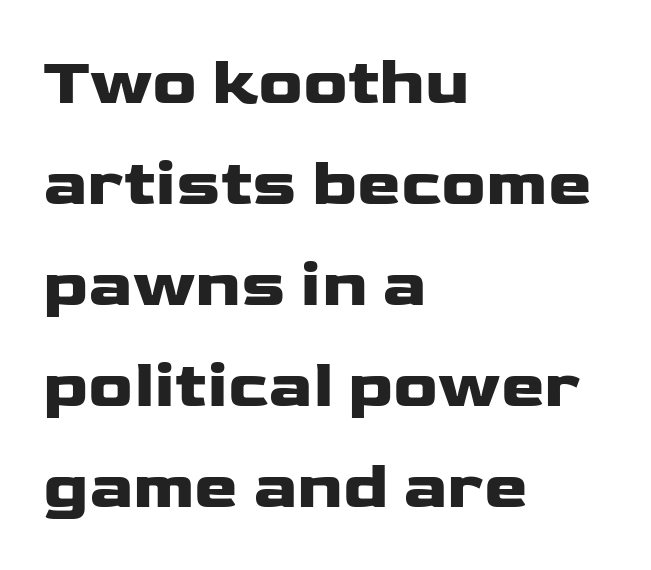
The image shows 66 px heavy, wide sans-serif type, upright; set left-aligned, normal line spacing (1.53x), normal letter spacing, not underlined; low stroke contrast and a medium x-height.
